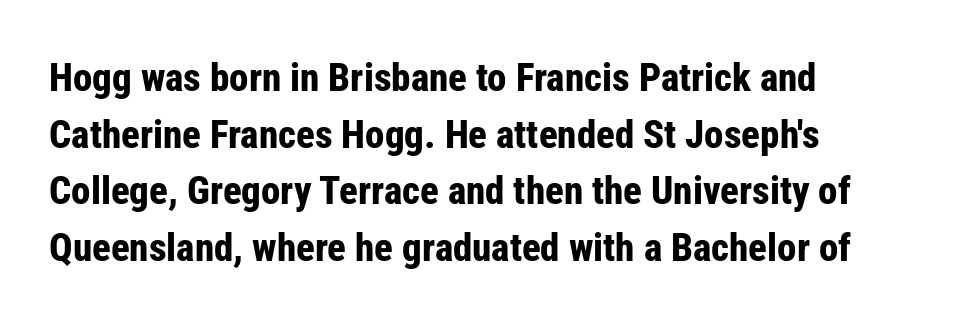
The image shows 39 px bold, condensed sans-serif type, upright; set left-aligned, normal line spacing (1.45x), normal letter spacing, not underlined; low stroke contrast and a medium x-height.
